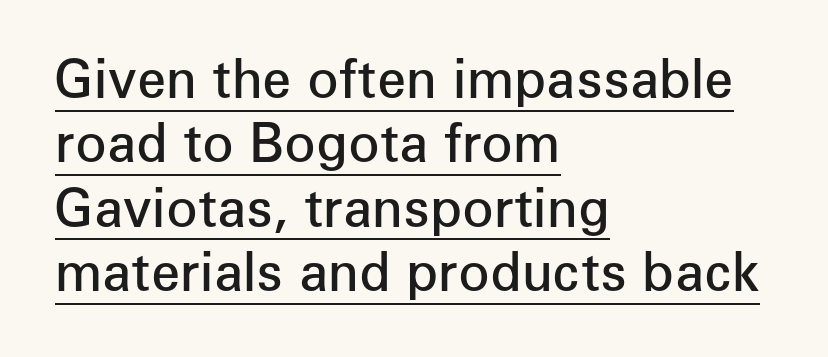
In terms of posture, this sample is upright. The rendering uses natural spacing where letterforms have individual widths. Between one letter and the next there's only the usual sliver of space. Underline: present. The paragraph shown leans on its left margin.
